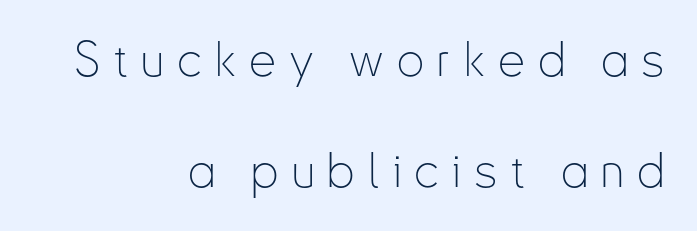
Q: Is the text bold? A: No.
Q: Is the text italic (slanted)? A: No, it is upright.
Q: Is the typeface a serif or a sans-serif typeface? A: Sans-serif.
Q: Is the text underlined? A: No.
Q: How is the paragraph aligned? A: Right-aligned.
Q: Is the spacing between letters normal or unusually wide? A: Unusually wide.
Q: Is the spacing between lines tight, normal or loose? A: Loose.
Q: Width (condensed, normal, or wide)? A: Condensed.
Q: Stroke contrast? A: Low.
Q: x-height? A: Small.
Q: Monospaced? A: No.
